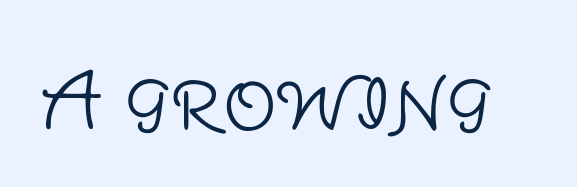
The image shows 76 px light sans-serif type; set normal letter spacing, not underlined; low stroke contrast and a large x-height.
